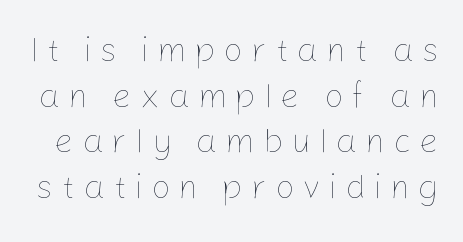
The rendering uses natural spacing where letterforms have individual widths. A roman cut, with each character standing at attention. The rendering uses a moderate line-height, typical for paragraphs. Ink coverage per letter is moderate at most. Decoration check: the copy has no underline. The horizontal fit of the characters is loose and conspicuously gappy.
